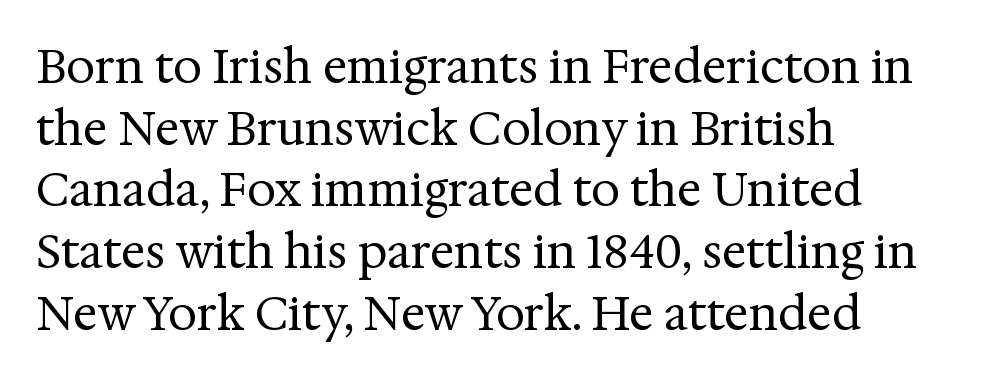
Q: Is the text bold? A: No.
Q: Is the text italic (slanted)? A: No, it is upright.
Q: Is the typeface a serif or a sans-serif typeface? A: Serif.
Q: Is the text underlined? A: No.
Q: How is the paragraph aligned? A: Left-aligned.
Q: Is the spacing between letters normal or unusually wide? A: Normal.
Q: Is the spacing between lines tight, normal or loose? A: Normal.
Q: Width (condensed, normal, or wide)? A: Normal.
Q: Stroke contrast? A: Medium.
Q: x-height? A: Medium.
Q: Monospaced? A: No.
